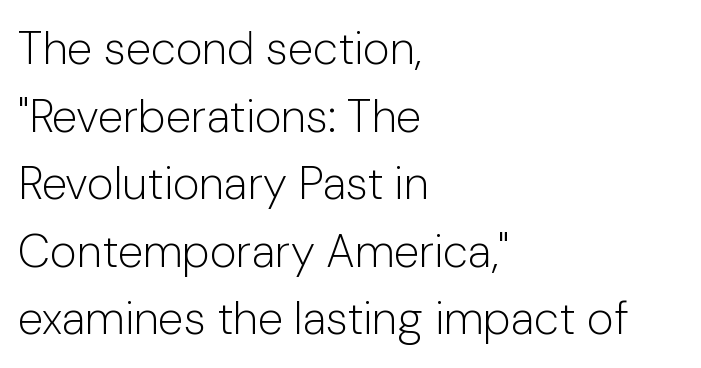
The gaps between neighbouring characters are ordinary and unremarkable. The gap between lines stays unmarked. Nope, not italic — everything's standing straight. A typesetter would label this face a sans. This reads as an unemphasized weight, regular at the heaviest. Baseline-to-baseline distance is the conventional proportion of letter height.
